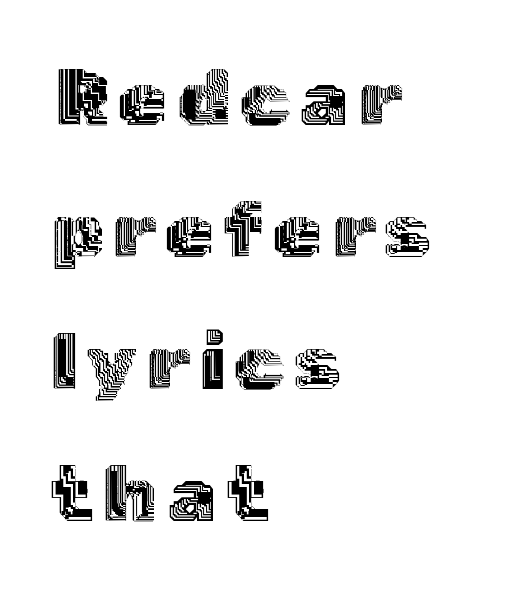
Do the letters lean? They stand straight. Caption: multi-line text, flush left, ragged right. This sample keeps an unexceptional amount of space between lines. Note the varied advance widths — an 'i' is clearly narrower than an 'm'.
